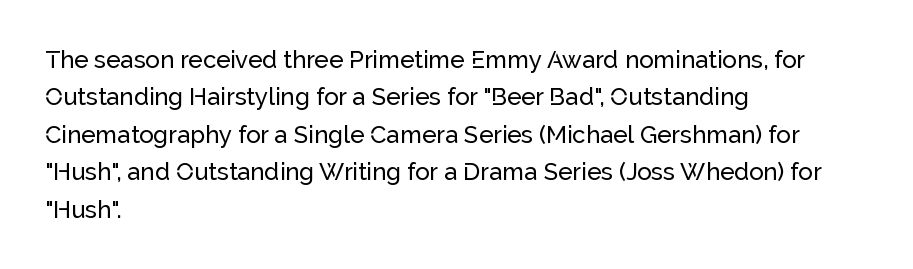
Quick note: interline space is typical. Ordinary non-slanted type is in use. The glyphs are unaccompanied by any horizontal stroke below them. The setting favours the left margin, as ordinary paragraphs usually do.
